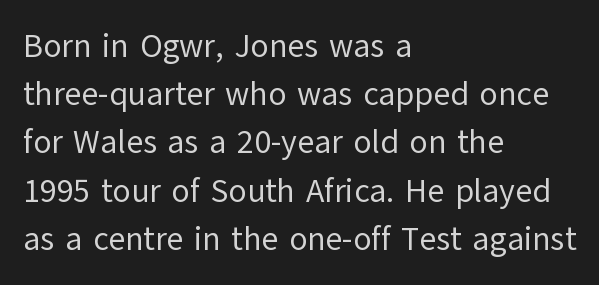
{"serif": "no", "italic": "no", "bold": "no", "weight": "regular", "width": "normal", "stroke_contrast": "low", "x_height": "medium", "monospaced": "no", "underline": "no", "align": "left", "line_spacing": "normal", "line_spacing_ratio": 1.46, "letter_spacing": "normal", "letter_spacing_em": 0.0, "glyph_px": 33}
